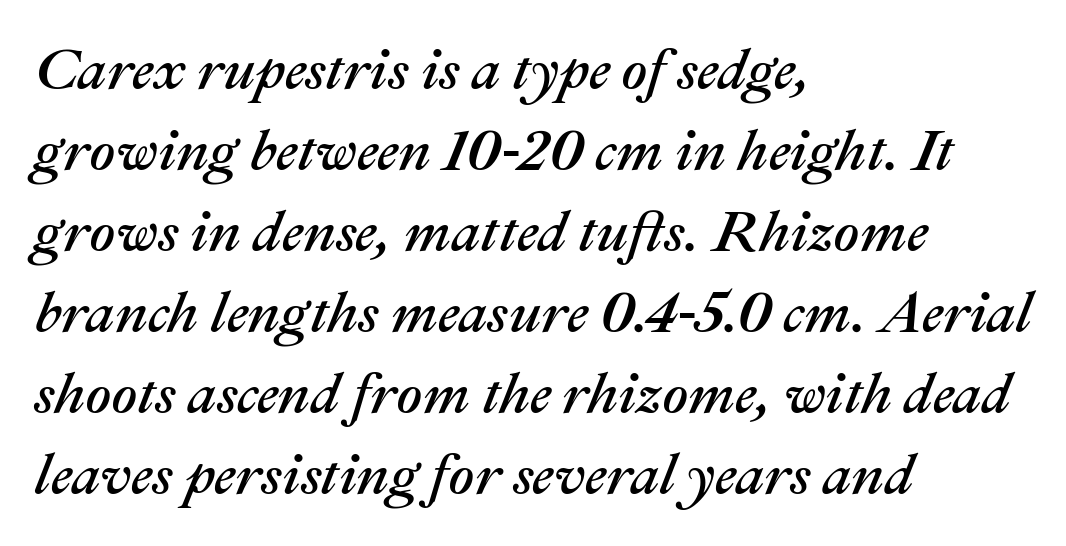
The image shows 57 px text type, italic (leaning right); set left-aligned, normal line spacing (1.42x), normal letter spacing, not underlined; medium stroke contrast and a medium x-height.
